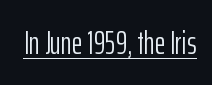
The image shows 33 px light, condensed sans-serif type, upright; set normal letter spacing, underlined; low stroke contrast and a medium x-height.
